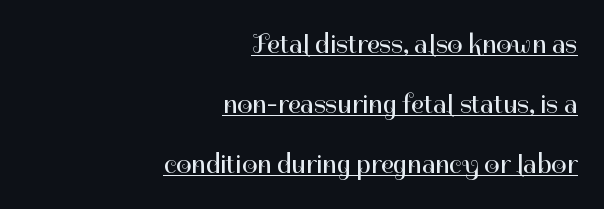
The image shows 27 px text type, upright; set right-aligned, loose line spacing (2.23x), normal letter spacing, underlined.
